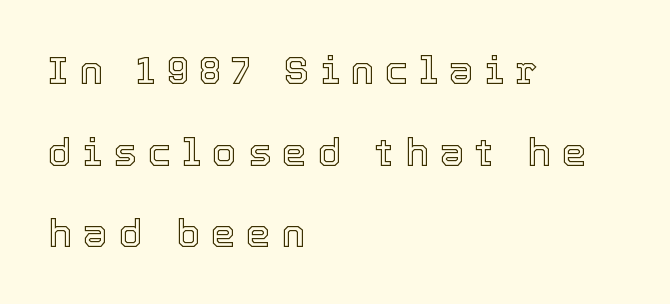
{"italic": "no", "width": "normal", "x_height": "medium", "monospaced": "no", "underline": "no", "align": "left", "line_spacing": "loose", "line_spacing_ratio": 2.09, "letter_spacing": "wide", "letter_spacing_em": 0.29, "glyph_px": 39}
